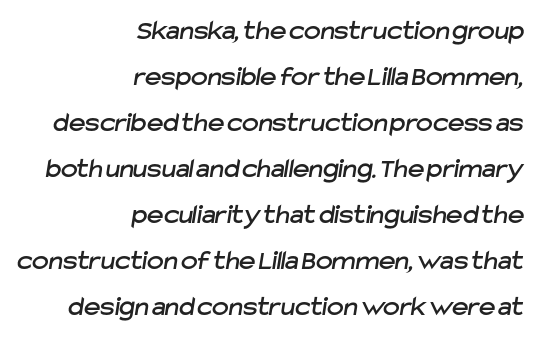
Q: Is the typeface a serif or a sans-serif typeface? A: Sans-serif.
Q: Is the text underlined? A: No.
Q: How is the paragraph aligned? A: Right-aligned.
Q: Is the spacing between letters normal or unusually wide? A: Normal.
Q: Is the spacing between lines tight, normal or loose? A: Normal.
Q: Width (condensed, normal, or wide)? A: Normal.
Q: Stroke contrast? A: Low.
Q: x-height? A: Medium.
Q: Monospaced? A: No.
